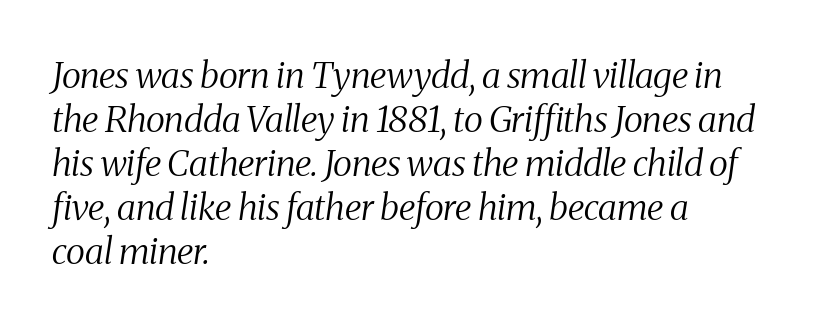
Q: Is the text bold? A: No.
Q: Is the text italic (slanted)? A: Yes, it leans right by about 8 degrees.
Q: Is the typeface a serif or a sans-serif typeface? A: Serif.
Q: Is the text underlined? A: No.
Q: How is the paragraph aligned? A: Left-aligned.
Q: Is the spacing between letters normal or unusually wide? A: Normal.
Q: Width (condensed, normal, or wide)? A: Condensed.
Q: Stroke contrast? A: Medium.
Q: x-height? A: Medium.
Q: Monospaced? A: No.
